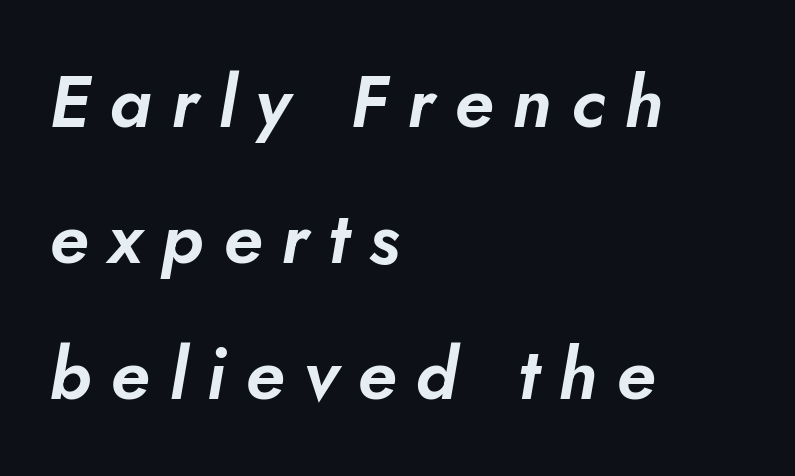
Q: Is the text italic (slanted)? A: Yes, it leans right by about 5 degrees.
Q: Is the text underlined? A: No.
Q: How is the paragraph aligned? A: Left-aligned.
Q: Is the spacing between letters normal or unusually wide? A: Unusually wide.
Q: Width (condensed, normal, or wide)? A: Normal.
Q: Stroke contrast? A: Low.
Q: x-height? A: Small.
Q: Monospaced? A: No.
